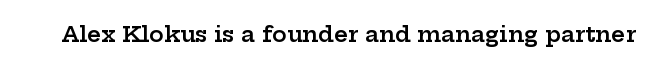
{"italic": "no", "bold": "semi", "underline": "no", "letter_spacing": "normal", "letter_spacing_em": 0.0, "glyph_px": 22}
